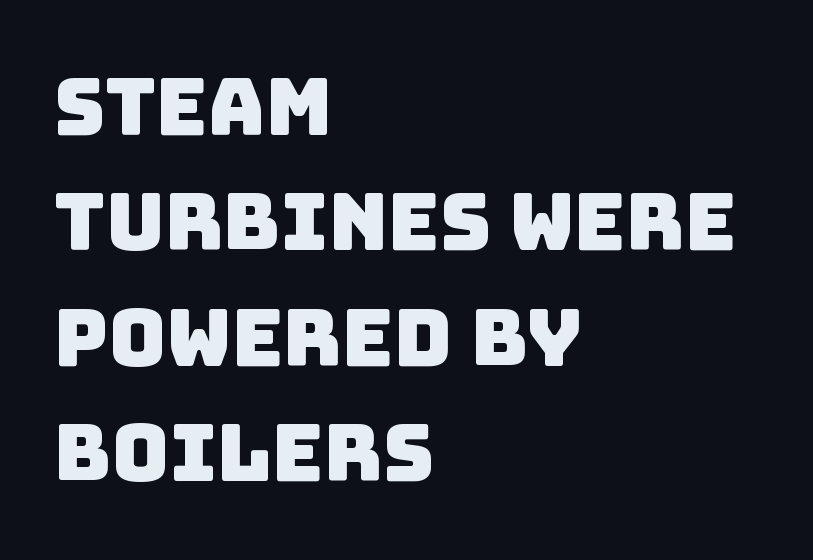
Q: Is the typeface a serif or a sans-serif typeface? A: Sans-serif.
Q: Is the text underlined? A: No.
Q: How is the paragraph aligned? A: Left-aligned.
Q: Is the spacing between letters normal or unusually wide? A: Normal.
Q: Is the spacing between lines tight, normal or loose? A: Normal.
Q: Width (condensed, normal, or wide)? A: Normal.
Q: Stroke contrast? A: Low.
Q: x-height? A: Large.
Q: Monospaced? A: No.
